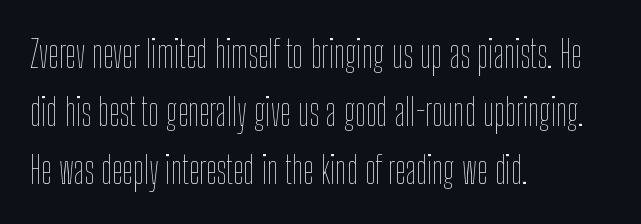
{"italic": "no", "bold": "no", "weight": "thin", "width": "condensed", "stroke_contrast": "low", "x_height": "medium", "monospaced": "no", "underline": "no", "align": "left", "line_spacing": "normal", "line_spacing_ratio": 1.53, "letter_spacing": "normal", "letter_spacing_em": 0.0, "glyph_px": 38}
